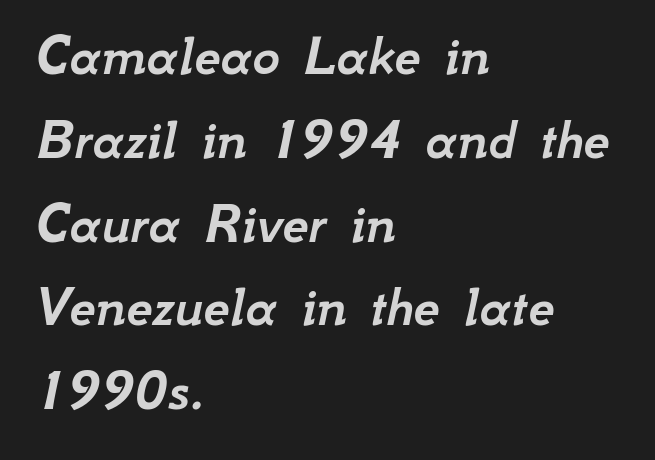
Q: Is the text italic (slanted)? A: Yes, it leans right by about 12 degrees.
Q: Is the text underlined? A: No.
Q: How is the paragraph aligned? A: Left-aligned.
Q: Is the spacing between letters normal or unusually wide? A: Normal.
Q: Is the spacing between lines tight, normal or loose? A: Normal.
Q: Width (condensed, normal, or wide)? A: Normal.
Q: Stroke contrast? A: Low.
Q: x-height? A: Small.
Q: Monospaced? A: No.
